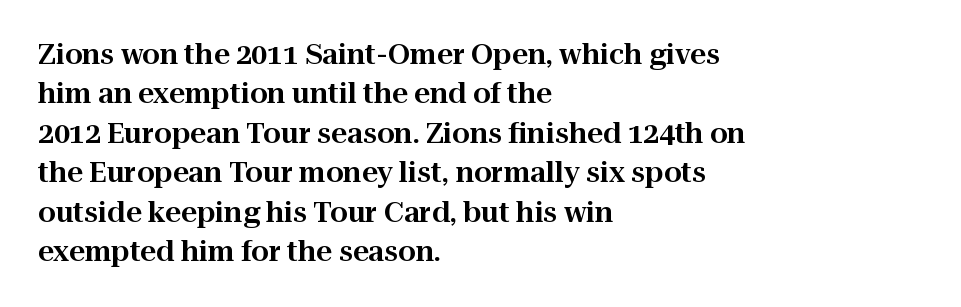
Q: Is the text italic (slanted)? A: No, it is upright.
Q: Is the typeface a serif or a sans-serif typeface? A: Serif.
Q: Is the text underlined? A: No.
Q: How is the paragraph aligned? A: Left-aligned.
Q: Is the spacing between letters normal or unusually wide? A: Normal.
Q: Is the spacing between lines tight, normal or loose? A: Normal.
Q: Width (condensed, normal, or wide)? A: Normal.
Q: Stroke contrast? A: High.
Q: x-height? A: Medium.
Q: Monospaced? A: No.
